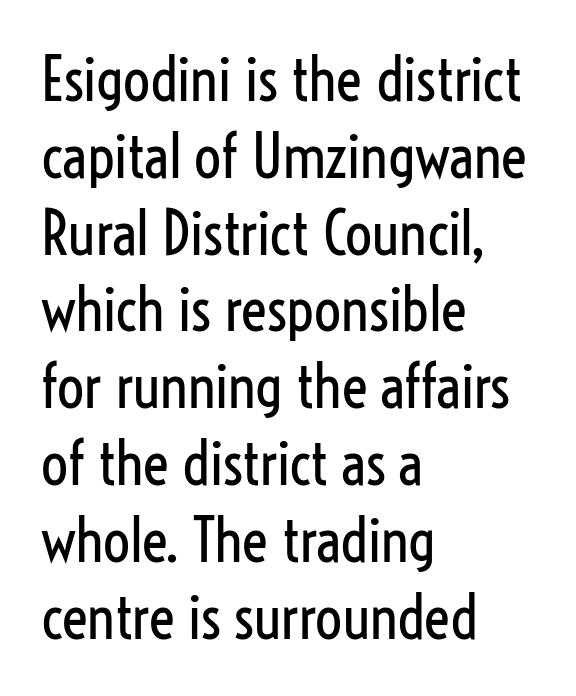
The passage shown has conventional tracking throughout. The type sits square on the baseline with zero lean. This sample has the flowing, uneven cadence of proportional lettering. The passage shown is not bold in any degree.
